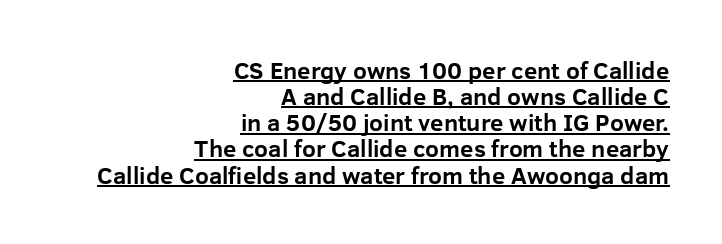
Q: Is the text bold? A: Yes.
Q: Is the text italic (slanted)? A: No, it is upright.
Q: Is the text underlined? A: Yes.
Q: How is the paragraph aligned? A: Right-aligned.
Q: Is the spacing between letters normal or unusually wide? A: Normal.
Q: Is the spacing between lines tight, normal or loose? A: Tight.
